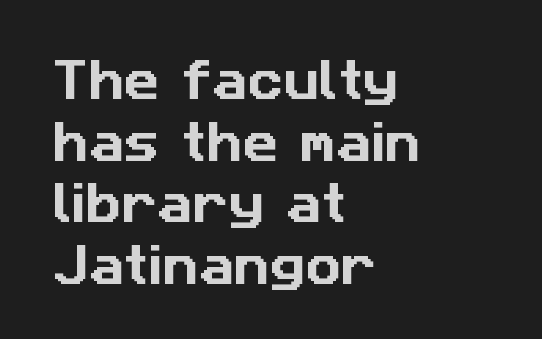
{"serif": "no", "width": "normal", "stroke_contrast": "low", "x_height": "medium", "monospaced": "no", "underline": "no", "align": "left", "line_spacing": "normal", "line_spacing_ratio": 1.4, "letter_spacing": "normal", "letter_spacing_em": 0.0, "glyph_px": 44}
